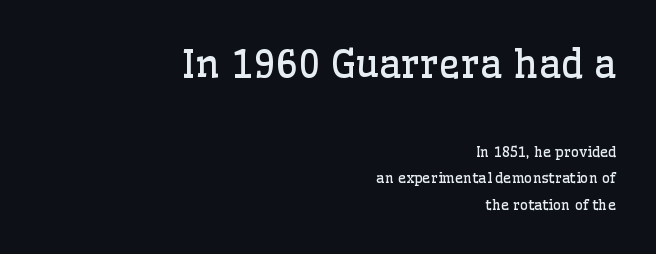
The image shows 38 px regular-weight serif type, upright; set right-aligned, loose line spacing (1.9x), normal letter spacing, not underlined; the first (top) block is 2.71x larger; low stroke contrast and a medium x-height.
